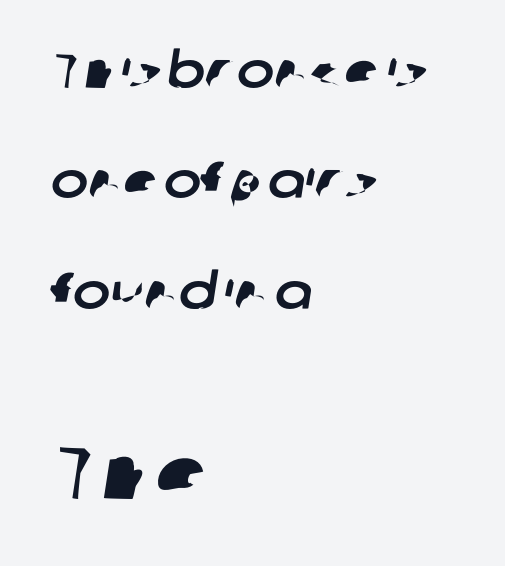
Clear beneath every line of the passage. You could not count columns in this text — the font is proportionally spaced. Notice the wide empty band between every row — that's loose leading. The letters carry no serifs — their stems end cleanly without finishing strokes. Tracking here is standard; glyphs follow each other at the usual distance.
